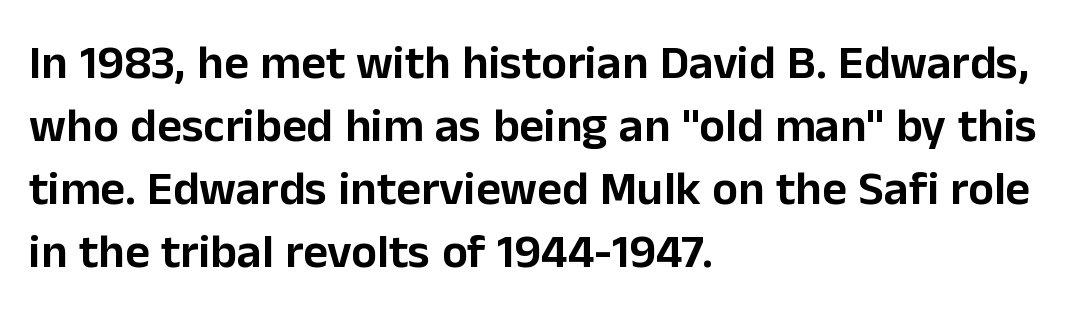
The font's upright variant was chosen for this text. This is sans-serif lettering, the kind often seen on screens and signage. The rendering uses a moderate line-height, typical for paragraphs. Reading down the block, your eye returns to a fixed left position each line. Unmarked baselines from the first word to the last.
